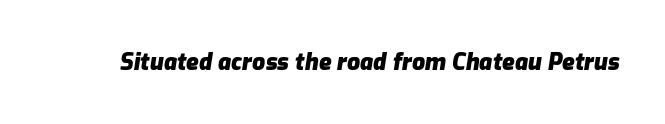
The image shows 23 px bold type, italic (leaning right); set normal letter spacing, not underlined.
